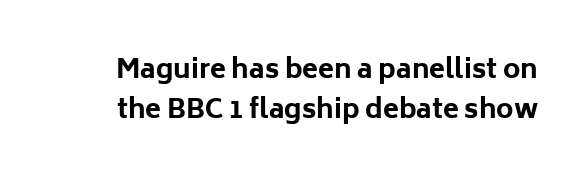
The image shows 26 px bold type, upright; set normal line spacing (1.52x), normal letter spacing, not underlined.
